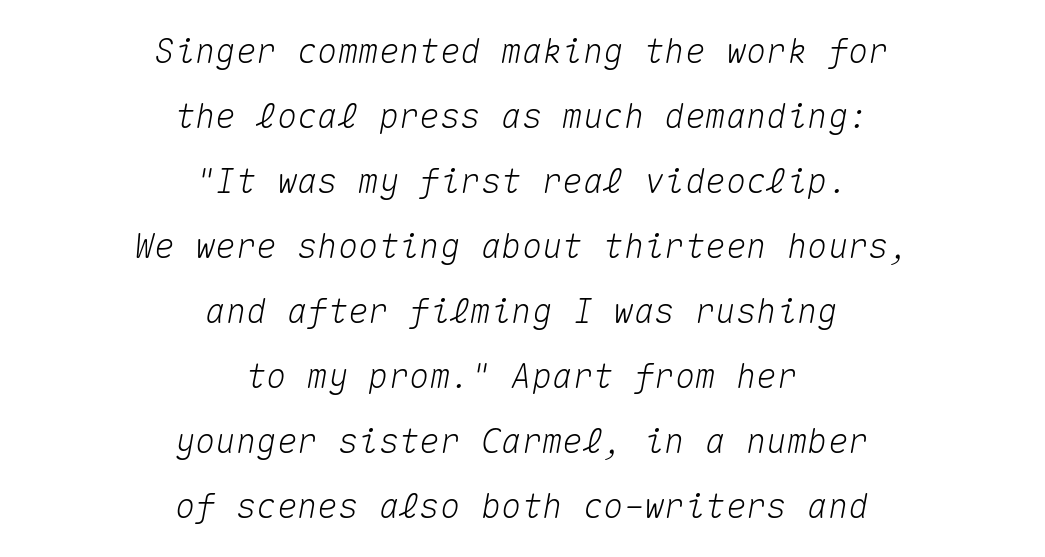
The image shows 34 px text type, italic (leaning right), monospaced; set centered, loose line spacing (1.91x), normal letter spacing, not underlined; medium stroke contrast and a medium x-height.
